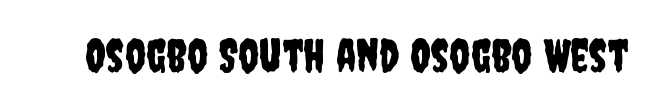
Quick note: not italic, upright. Any mark beneath the type? The region is blank. You could not count columns in this text — the font is proportionally spaced. This sample uses a sans-serif face. Caption: standard tracking, unaltered.
